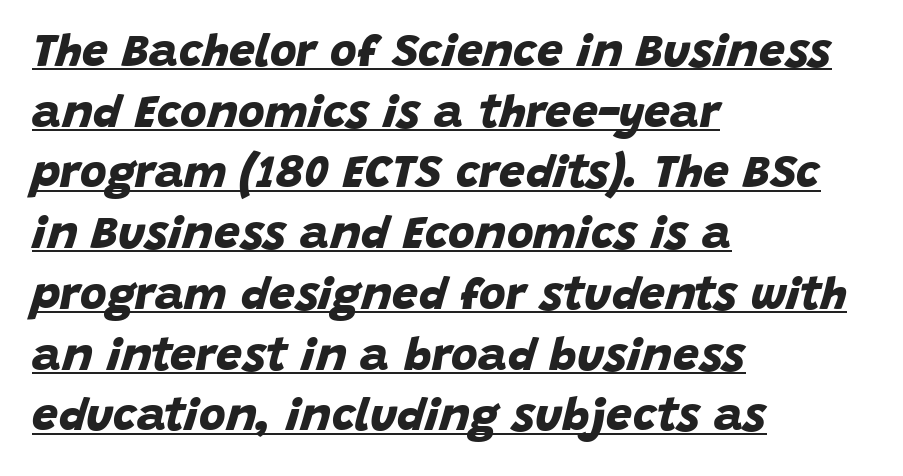
Classification — sans serif. Notice how a bar underscores the lettering throughout. The characters look thick and weighty, a clear bold. This sample has the flowing, uneven cadence of proportional lettering. Whoever set this chose a conventional vertical rhythm.
